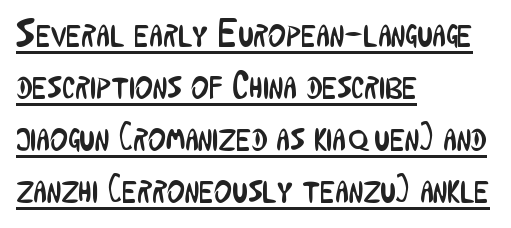
Q: Is the text bold? A: No.
Q: Is the text italic (slanted)? A: No, it is upright.
Q: Is the typeface a serif or a sans-serif typeface? A: Sans-serif.
Q: Is the text underlined? A: Yes.
Q: How is the paragraph aligned? A: Left-aligned.
Q: Is the spacing between letters normal or unusually wide? A: Normal.
Q: Is the spacing between lines tight, normal or loose? A: Normal.
Q: Width (condensed, normal, or wide)? A: Condensed.
Q: Stroke contrast? A: Low.
Q: x-height? A: Medium.
Q: Monospaced? A: No.
